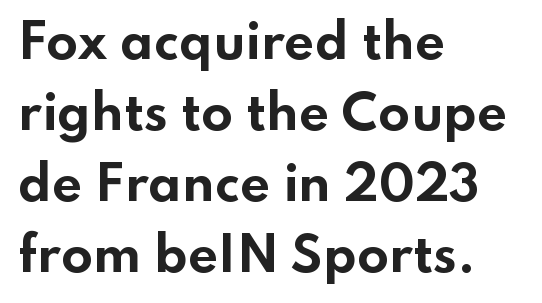
{"serif": "no", "italic": "no", "bold": "yes", "weight": "bold", "width": "wide", "stroke_contrast": "low", "x_height": "small", "monospaced": "no", "underline": "no", "align": "left", "line_spacing": "normal", "line_spacing_ratio": 1.51, "letter_spacing": "normal", "letter_spacing_em": 0.0, "glyph_px": 47}
